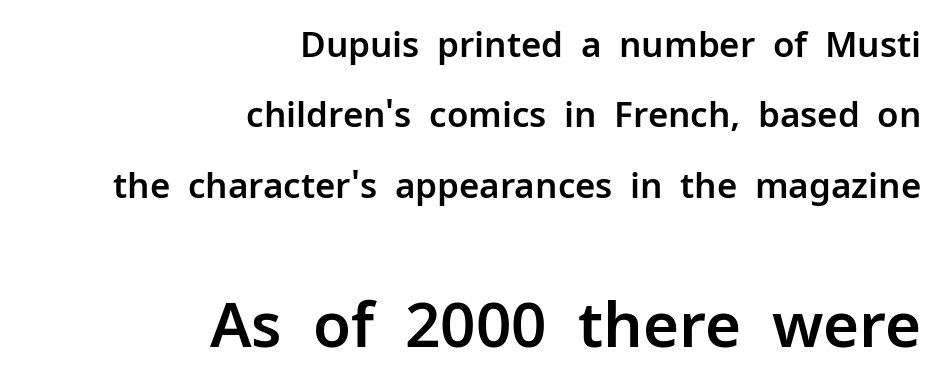
Q: Is the text italic (slanted)? A: No, it is upright.
Q: Is the typeface a serif or a sans-serif typeface? A: Sans-serif.
Q: Is the text underlined? A: No.
Q: How is the paragraph aligned? A: Right-aligned.
Q: Is the spacing between letters normal or unusually wide? A: Normal.
Q: Is the spacing between lines tight, normal or loose? A: Loose.
Q: Which block of text is set in a larger size, the first (top) or the second (bottom)? A: The second (bottom) one.
Q: Width (condensed, normal, or wide)? A: Normal.
Q: Stroke contrast? A: Low.
Q: x-height? A: Medium.
Q: Monospaced? A: No.
